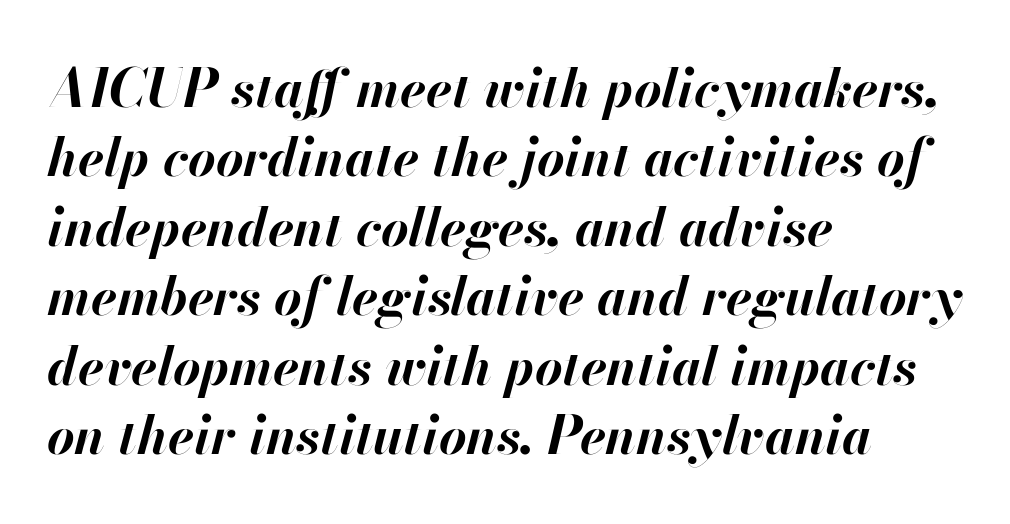
The image shows 53 px bold type, italic (leaning right); set left-aligned, normal line spacing (1.31x), normal letter spacing, not underlined; high stroke contrast and a small x-height.
